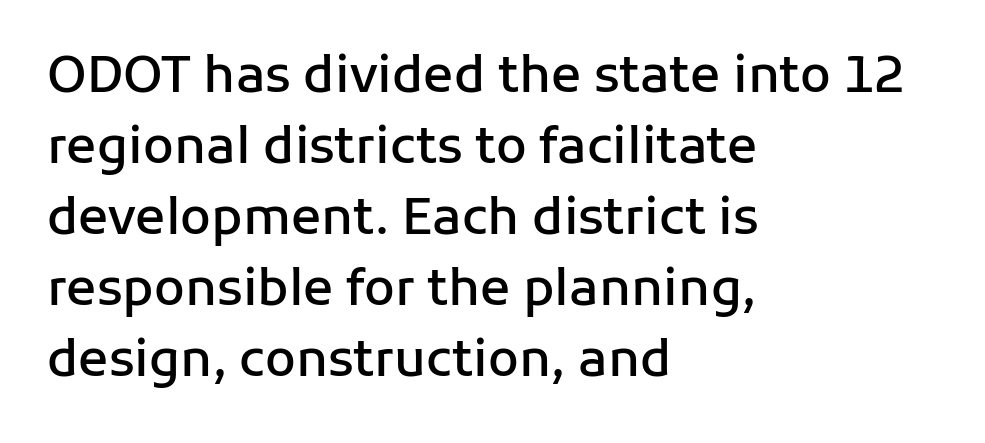
Q: Is the text bold? A: Semi-bold.
Q: Is the text italic (slanted)? A: No, it is upright.
Q: Is the typeface a serif or a sans-serif typeface? A: Sans-serif.
Q: Is the text underlined? A: No.
Q: How is the paragraph aligned? A: Left-aligned.
Q: Is the spacing between letters normal or unusually wide? A: Normal.
Q: Is the spacing between lines tight, normal or loose? A: Normal.
Q: Width (condensed, normal, or wide)? A: Normal.
Q: Stroke contrast? A: Low.
Q: x-height? A: Medium.
Q: Monospaced? A: No.
